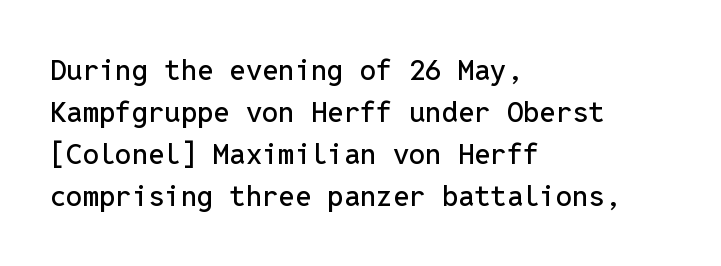
Q: Is the text italic (slanted)? A: No, it is upright.
Q: Is the typeface a serif or a sans-serif typeface? A: Sans-serif.
Q: Is the text underlined? A: No.
Q: How is the paragraph aligned? A: Left-aligned.
Q: Is the spacing between letters normal or unusually wide? A: Normal.
Q: Is the spacing between lines tight, normal or loose? A: Normal.
Q: Width (condensed, normal, or wide)? A: Normal.
Q: Stroke contrast? A: Low.
Q: x-height? A: Medium.
Q: Monospaced? A: Yes.
